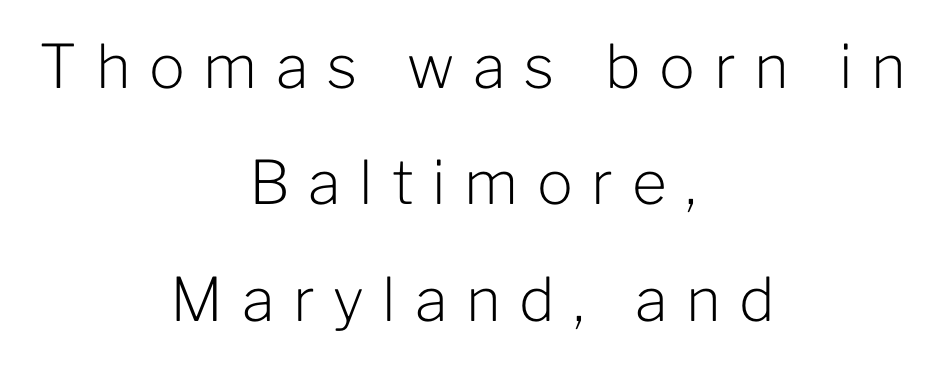
{"serif": "no", "italic": "no", "bold": "no", "weight": "light", "width": "normal", "stroke_contrast": "low", "x_height": "medium", "monospaced": "no", "underline": "no", "align": "center", "line_spacing": "loose", "line_spacing_ratio": 1.94, "letter_spacing": "wide", "letter_spacing_em": 0.31, "glyph_px": 60}
